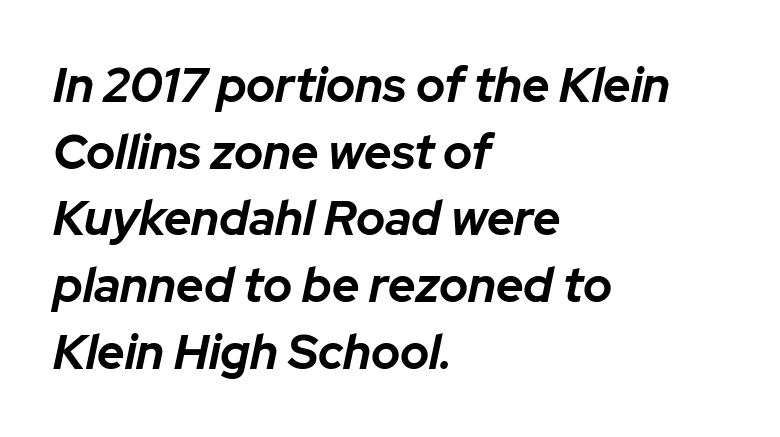
The image shows 48 px bold type, italic (leaning right); set left-aligned, normal line spacing (1.39x), normal letter spacing, not underlined; low stroke contrast and a medium x-height.
